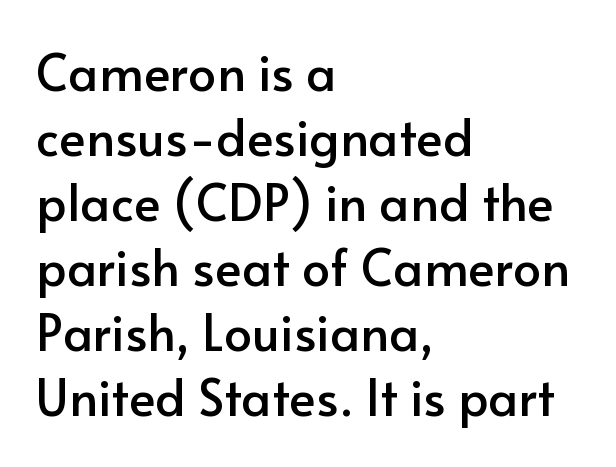
Q: Is the text italic (slanted)? A: No, it is upright.
Q: Is the typeface a serif or a sans-serif typeface? A: Sans-serif.
Q: Is the text underlined? A: No.
Q: How is the paragraph aligned? A: Left-aligned.
Q: Is the spacing between letters normal or unusually wide? A: Normal.
Q: Is the spacing between lines tight, normal or loose? A: Normal.
Q: Width (condensed, normal, or wide)? A: Normal.
Q: Stroke contrast? A: Low.
Q: x-height? A: Small.
Q: Monospaced? A: No.
